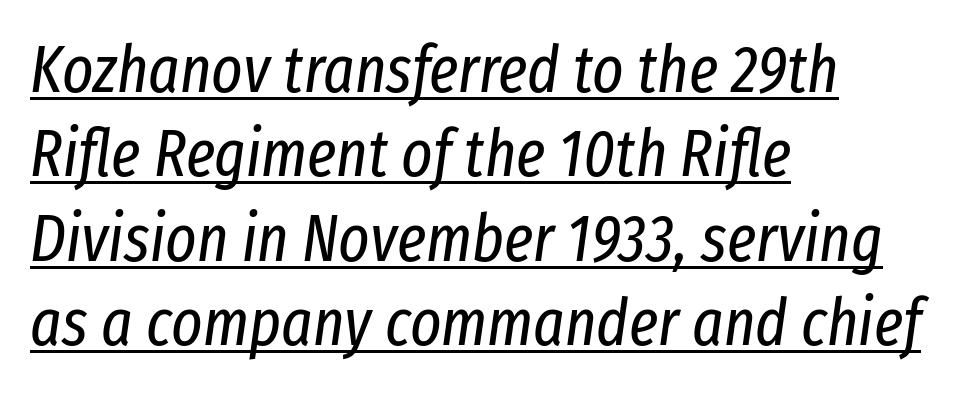
Horizontal alignment here is leftward, the default for most running prose. If you measured baseline to baseline, you'd find a middling distance. The font is comparable to plain body text, perhaps lighter. Look at the tracking — it's just the regular setting, nothing added. Check the space under the baseline: a stroke is drawn there. This sample has the flowing, uneven cadence of proportional lettering.
